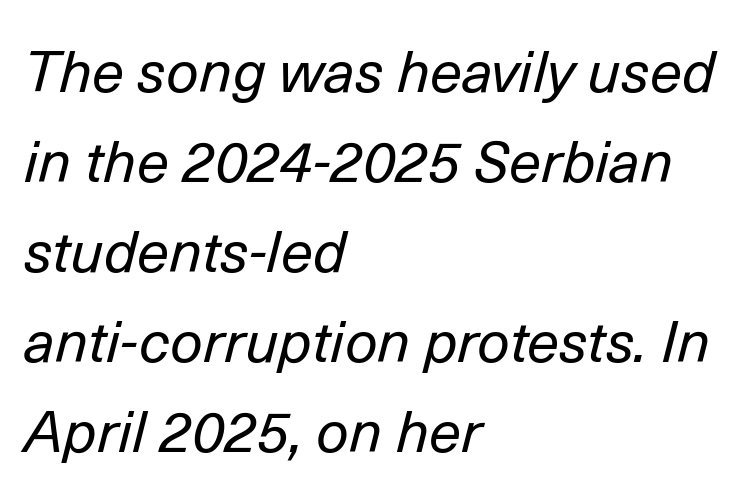
The image shows 58 px regular-weight type, italic (leaning right); set left-aligned, normal line spacing (1.55x), normal letter spacing, not underlined; low stroke contrast and a medium x-height.
